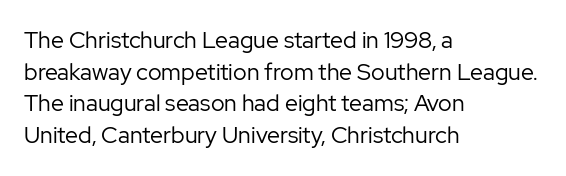
{"italic": "no", "bold": "no", "underline": "no", "align": "left", "line_spacing": "normal", "line_spacing_ratio": 1.38, "letter_spacing": "normal", "letter_spacing_em": 0.0, "glyph_px": 23}
